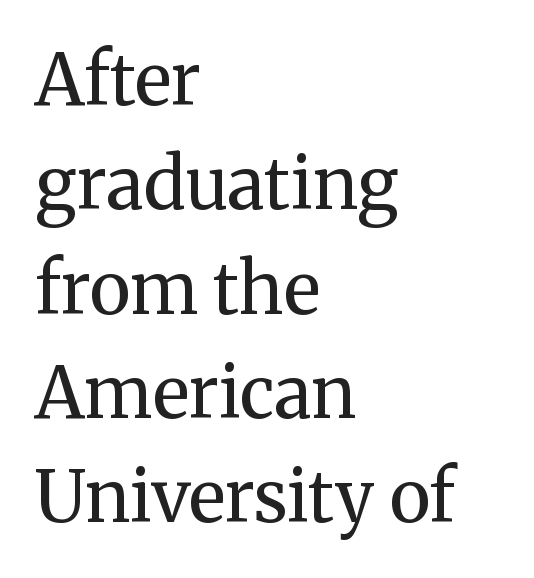
A clean baseline with only descenders dipping below it. Normally led — the rows are evenly, conventionally spaced. Style check: upright. These lines keep a tight, regular rhythm from letter to letter. Little horizontal feet cap the strokes, marking this as serif type. Line beginnings align vertically; line endings do not.
